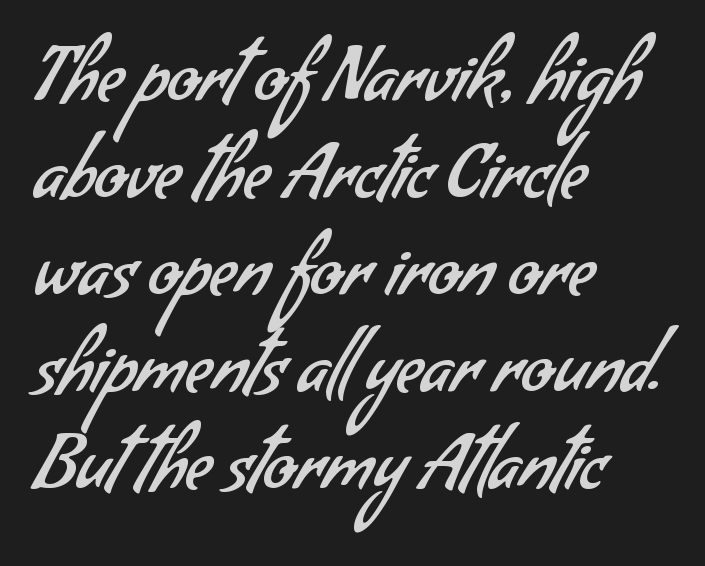
Q: Is the text bold? A: No.
Q: Is the typeface a serif or a sans-serif typeface? A: Sans-serif.
Q: Is the text underlined? A: No.
Q: How is the paragraph aligned? A: Left-aligned.
Q: Is the spacing between letters normal or unusually wide? A: Normal.
Q: Is the spacing between lines tight, normal or loose? A: Normal.
Q: Width (condensed, normal, or wide)? A: Normal.
Q: Stroke contrast? A: Low.
Q: x-height? A: Small.
Q: Monospaced? A: No.
